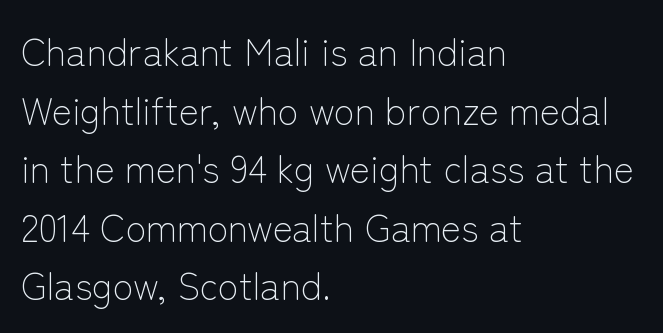
Q: Is the text bold? A: No.
Q: Is the text italic (slanted)? A: No, it is upright.
Q: Is the typeface a serif or a sans-serif typeface? A: Sans-serif.
Q: Is the text underlined? A: No.
Q: How is the paragraph aligned? A: Left-aligned.
Q: Is the spacing between letters normal or unusually wide? A: Normal.
Q: Is the spacing between lines tight, normal or loose? A: Normal.
Q: Width (condensed, normal, or wide)? A: Normal.
Q: Stroke contrast? A: Low.
Q: x-height? A: Medium.
Q: Monospaced? A: No.
